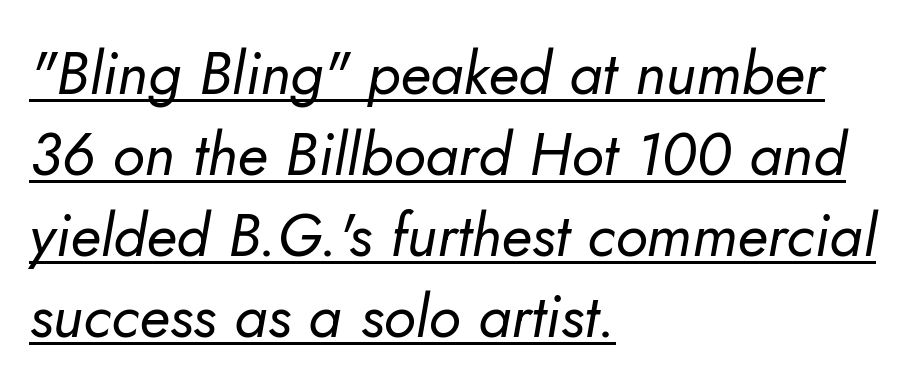
Q: Is the text bold? A: No.
Q: Is the text italic (slanted)? A: Yes, it leans right by about 5 degrees.
Q: Is the text underlined? A: Yes.
Q: How is the paragraph aligned? A: Left-aligned.
Q: Is the spacing between letters normal or unusually wide? A: Normal.
Q: Is the spacing between lines tight, normal or loose? A: Normal.
Q: Width (condensed, normal, or wide)? A: Normal.
Q: Stroke contrast? A: Low.
Q: x-height? A: Small.
Q: Monospaced? A: No.
